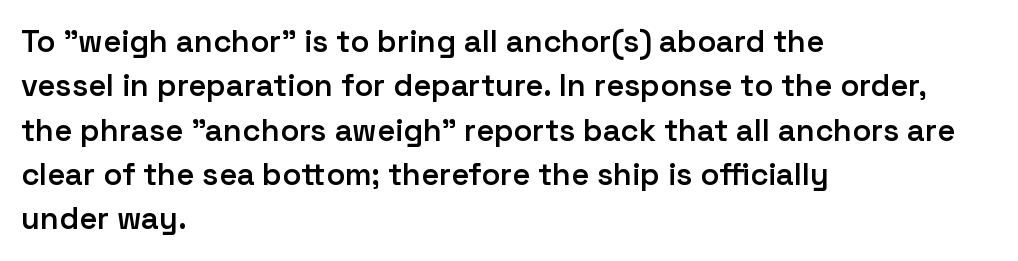
{"serif": "no", "italic": "no", "bold": "semi", "weight": "semibold", "width": "normal", "stroke_contrast": "low", "x_height": "medium", "monospaced": "no", "underline": "no", "align": "left", "line_spacing": "normal", "line_spacing_ratio": 1.43, "letter_spacing": "normal", "letter_spacing_em": 0.0, "glyph_px": 31}
